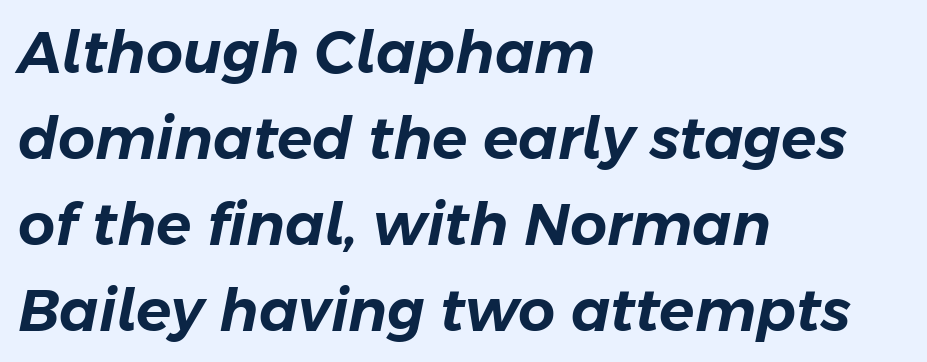
Q: Is the text italic (slanted)? A: Yes, it leans right by about 11 degrees.
Q: Is the text underlined? A: No.
Q: How is the paragraph aligned? A: Left-aligned.
Q: Is the spacing between letters normal or unusually wide? A: Normal.
Q: Is the spacing between lines tight, normal or loose? A: Normal.
Q: Width (condensed, normal, or wide)? A: Normal.
Q: Stroke contrast? A: Low.
Q: x-height? A: Medium.
Q: Monospaced? A: No.
